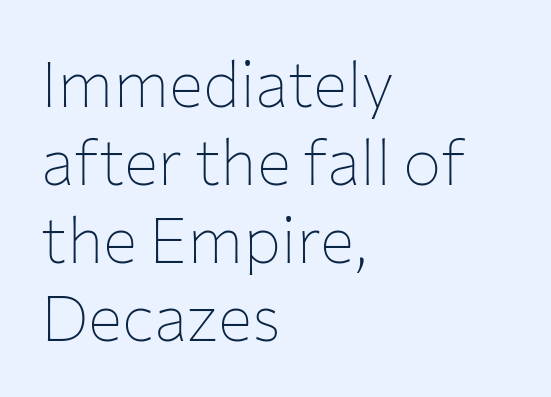
Unlike italic type, these characters show no tilt at all. This rendering employs a face without finishing strokes, i.e., a sans-serif. This rendering leaves character spacing at its baseline value. The characters are drawn with everyday or finer stroke widths. Any mark beneath the type? The region is blank.
